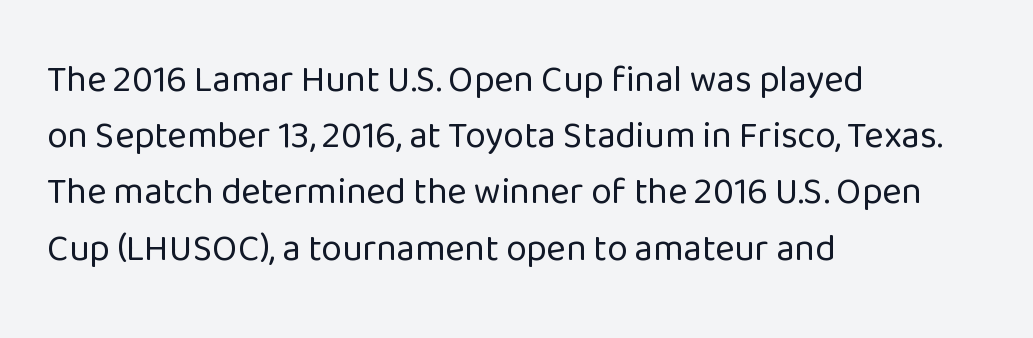
The image shows 37 px regular-weight sans-serif type, upright; set left-aligned, normal line spacing (1.52x), normal letter spacing, not underlined; low stroke contrast and a medium x-height.
